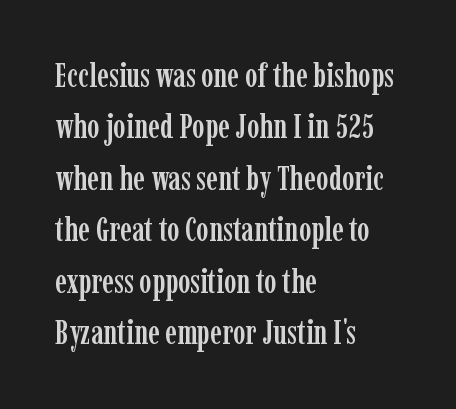
The image shows 33 px condensed serif type, upright; set left-aligned, normal line spacing (1.56x), normal letter spacing, not underlined; low stroke contrast and a medium x-height.
